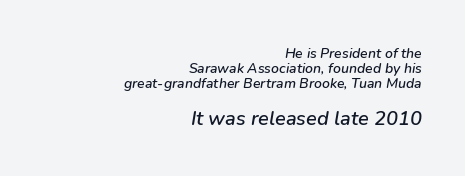
Q: Is the text italic (slanted)? A: Yes, it leans right by about 9 degrees.
Q: Is the text underlined? A: No.
Q: How is the paragraph aligned? A: Right-aligned.
Q: Is the spacing between letters normal or unusually wide? A: Normal.
Q: Is the spacing between lines tight, normal or loose? A: Tight.
Q: Which block of text is set in a larger size, the first (top) or the second (bottom)? A: The second (bottom) one.
